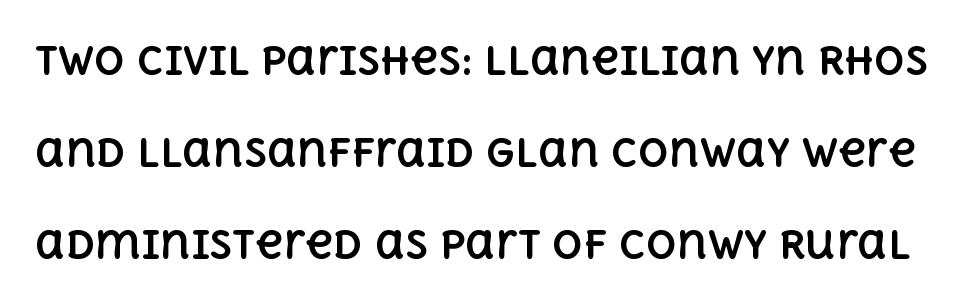
The image shows 38 px bold type, upright; set loose line spacing (2.42x), normal letter spacing, not underlined; a large x-height.
